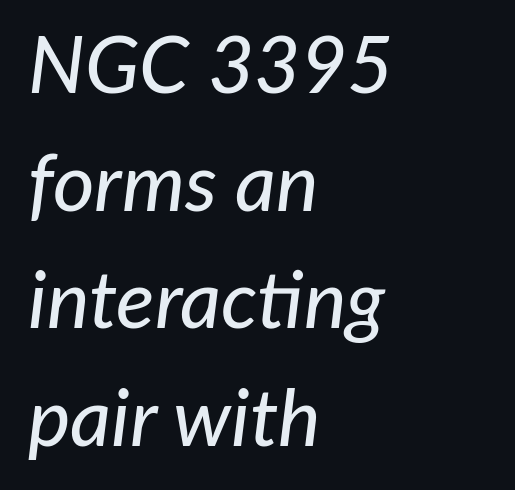
Reading down the block, your eye returns to a fixed left position each line. Here the glyphs are tracked normally, forming tight word shapes. This sample has the flowing, uneven cadence of proportional lettering. Unmarked baselines from the first word to the last. The block of text has a typical density, with ordinary space between rows.
